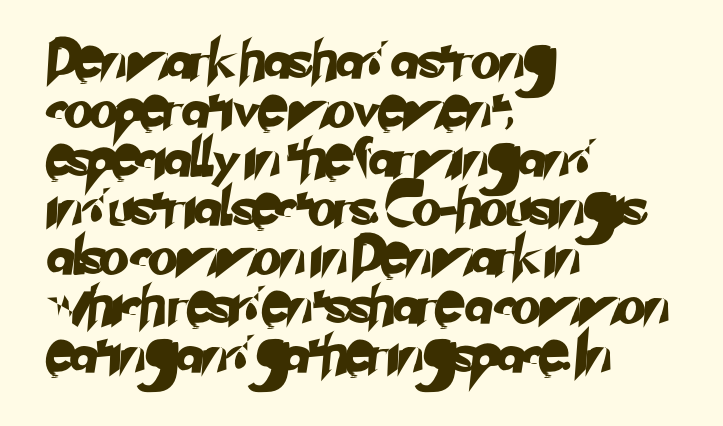
This sample keeps an unexceptional amount of space between lines. The paragraph has a hard left edge and a soft right edge. Each letter keeps its own natural width here, so spacing adapts to shape. Typographically, this falls in the sans-serif category. The passage shown is not underscored anywhere. In terms of letterspacing, this is plain default setting.
